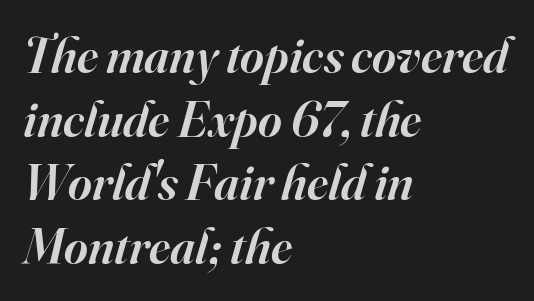
The rendering applies a slant to the glyphs. Classification — serif. The compositor pushed each line to the left boundary. Do the characters align in a grid? No, the font is proportional. Regarding leading, the lines here are spaced in the standard way. Any mark beneath the type? The region is blank.
